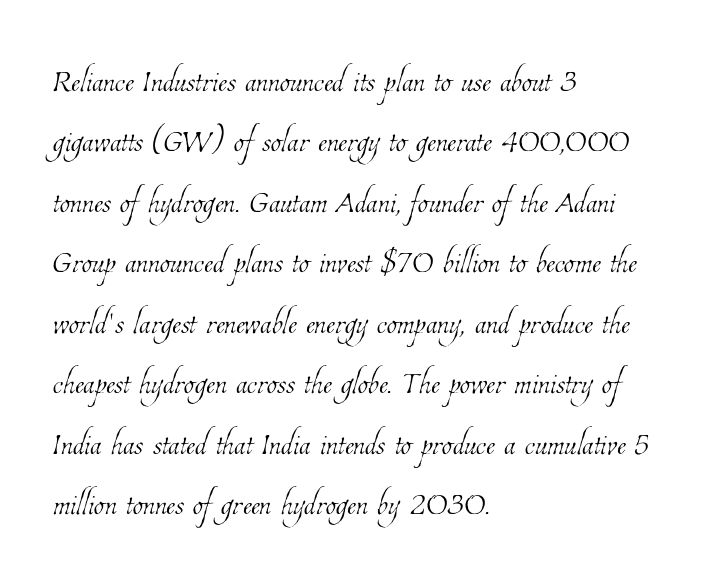
Q: Is the text bold? A: No.
Q: Is the text underlined? A: No.
Q: How is the paragraph aligned? A: Left-aligned.
Q: Is the spacing between letters normal or unusually wide? A: Normal.
Q: Is the spacing between lines tight, normal or loose? A: Normal.
Q: Width (condensed, normal, or wide)? A: Condensed.
Q: Stroke contrast? A: Low.
Q: x-height? A: Medium.
Q: Monospaced? A: No.
